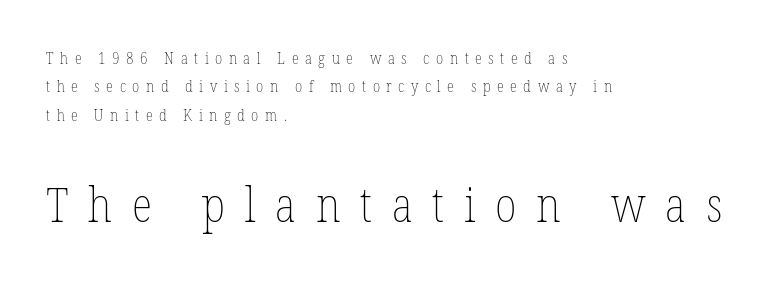
The lettering holds an erect, upright posture throughout. Layout note: lines flush left. Weight: regular or lighter. The passage shown begins with its smaller block and ends with its larger one.
